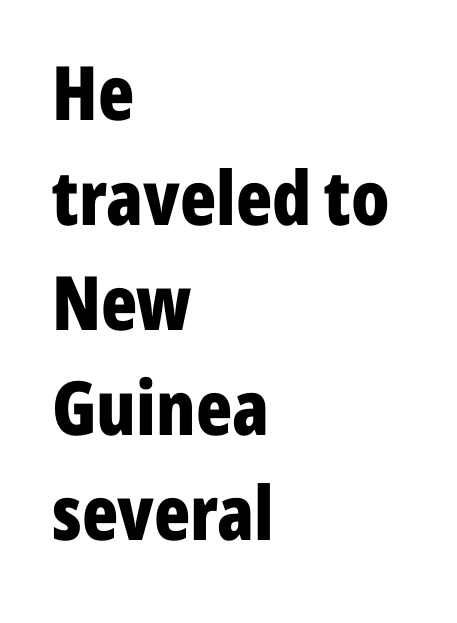
This rendering leaves character spacing at its baseline value. Do the letters lean? They stand straight. Here the designer chose a conventional face with non-uniform glyph widths. Interline gaps are of average width in this sample. The passage is arranged the way most books set body copy — flush left. Unmarked baselines from the first word to the last.
